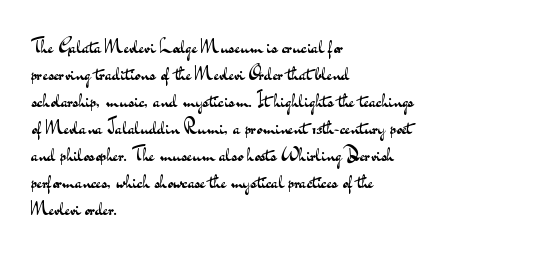
{"bold": "no", "underline": "no", "align": "left", "line_spacing": "normal", "line_spacing_ratio": 1.35, "letter_spacing": "normal", "letter_spacing_em": 0.0, "glyph_px": 20}
